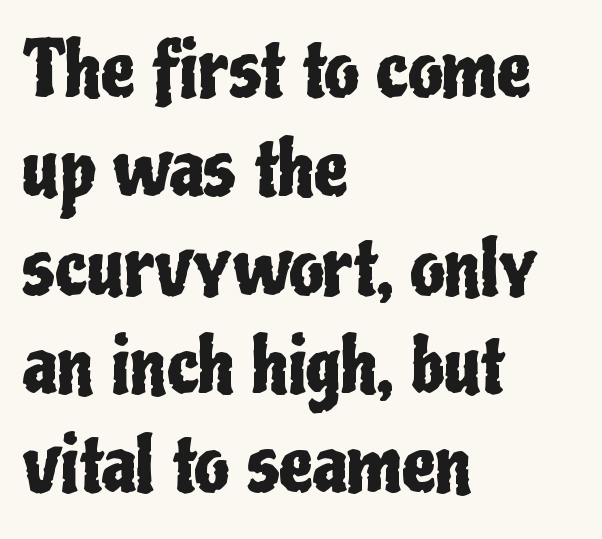
Q: Is the text italic (slanted)? A: No, it is upright.
Q: Is the typeface a serif or a sans-serif typeface? A: Sans-serif.
Q: Is the text underlined? A: No.
Q: How is the paragraph aligned? A: Left-aligned.
Q: Is the spacing between letters normal or unusually wide? A: Normal.
Q: Is the spacing between lines tight, normal or loose? A: Normal.
Q: Width (condensed, normal, or wide)? A: Condensed.
Q: Stroke contrast? A: Low.
Q: x-height? A: Medium.
Q: Monospaced? A: No.
